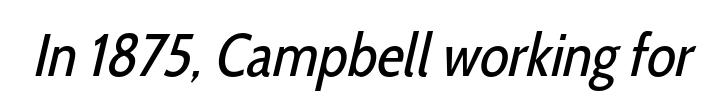
Lines of text with bare space underneath. Are there feet on the stems? There aren't — it's a sans. The passage shown has conventional tracking throughout. Stems and bowls with no extra thickness — not bold.
